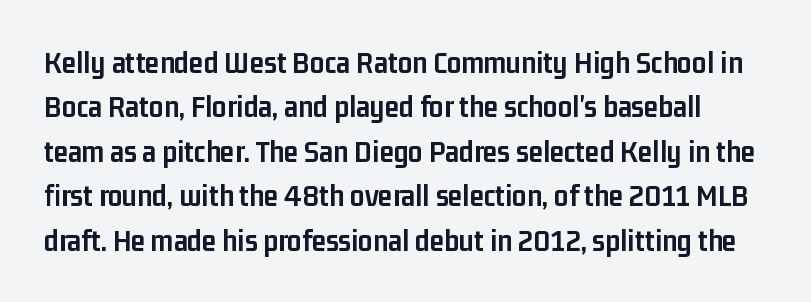
Italic? Not at all — the glyphs are vertical. Is there much room between lines? A standard amount, neither cramped nor airy. Spacing between characters is what you'd get straight out of the box. The area under the type is left untouched. This rendering employs a face without finishing strokes, i.e., a sans-serif. These lines are rendered in a variable-pitch font.
